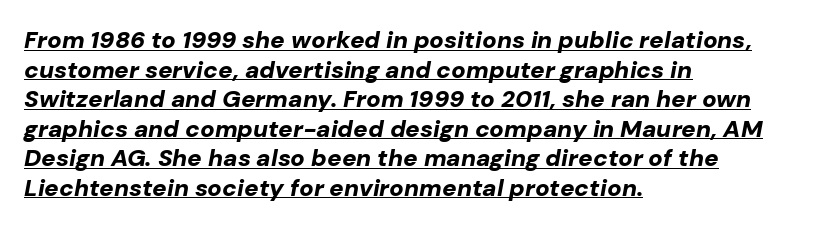
{"italic": "yes", "lean": "right", "slant_degrees": 10, "bold": "yes", "underline": "yes", "align": "left", "line_spacing_ratio": 1.23, "letter_spacing": "normal", "letter_spacing_em": 0.0, "glyph_px": 24}
